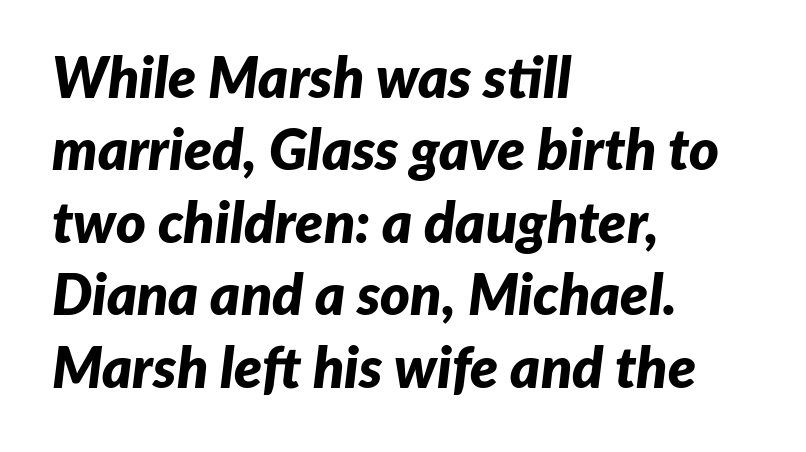
Q: Is the text bold? A: Yes.
Q: Is the text italic (slanted)? A: Yes, it leans right by about 7 degrees.
Q: Is the text underlined? A: No.
Q: How is the paragraph aligned? A: Left-aligned.
Q: Is the spacing between letters normal or unusually wide? A: Normal.
Q: Is the spacing between lines tight, normal or loose? A: Normal.
Q: Width (condensed, normal, or wide)? A: Normal.
Q: Stroke contrast? A: Low.
Q: x-height? A: Medium.
Q: Monospaced? A: No.
